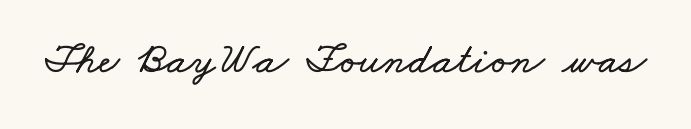
The image shows 44 px wide type; set normal letter spacing, not underlined; low stroke contrast and a small x-height.
